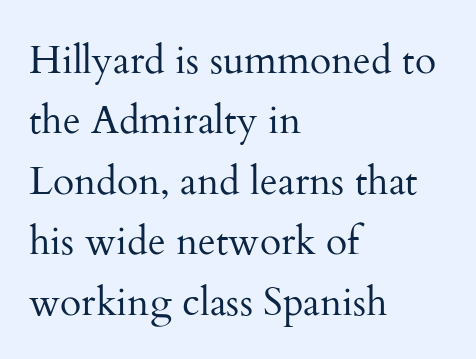
Q: Is the text bold? A: No.
Q: Is the text italic (slanted)? A: No, it is upright.
Q: Is the typeface a serif or a sans-serif typeface? A: Serif.
Q: Is the text underlined? A: No.
Q: How is the paragraph aligned? A: Left-aligned.
Q: Is the spacing between letters normal or unusually wide? A: Normal.
Q: Is the spacing between lines tight, normal or loose? A: Normal.
Q: Width (condensed, normal, or wide)? A: Normal.
Q: Stroke contrast? A: Medium.
Q: x-height? A: Small.
Q: Monospaced? A: No.
